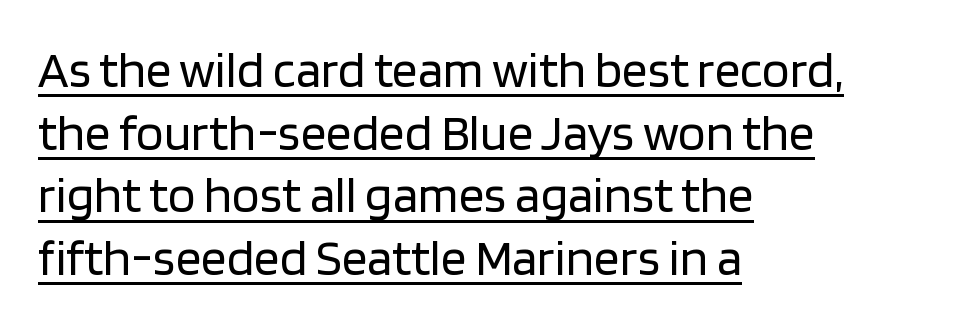
The rendering uses natural spacing where letterforms have individual widths. Nothing heavy about these letters — not bold at all. This is roman type, the default non-slanted kind. The letters sit at their default tracking, neither squeezed nor spread.
